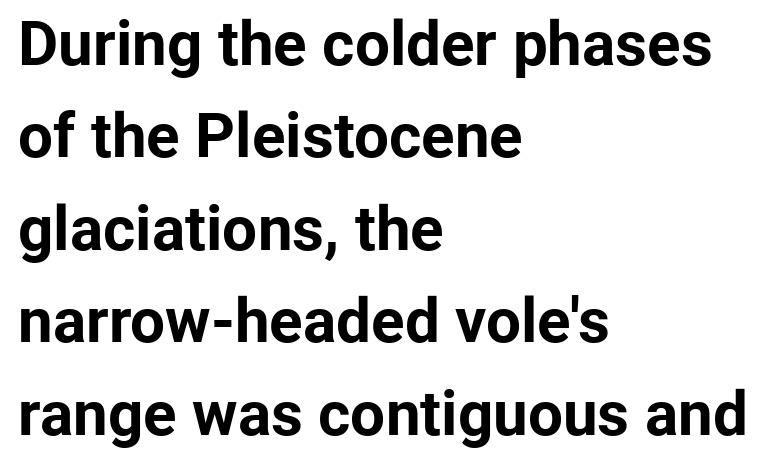
{"serif": "no", "italic": "no", "bold": "yes", "weight": "bold", "width": "normal", "stroke_contrast": "low", "x_height": "medium", "monospaced": "no", "underline": "no", "align": "left", "line_spacing": "normal", "line_spacing_ratio": 1.49, "letter_spacing": "normal", "letter_spacing_em": 0.0, "glyph_px": 62}
